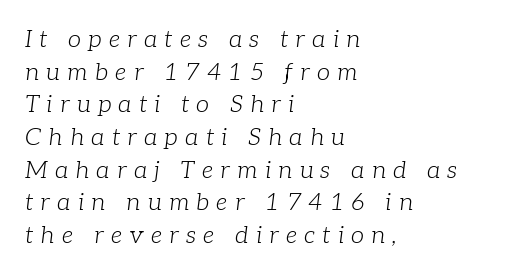
Q: Is the text bold? A: No.
Q: Is the text italic (slanted)? A: Yes, it leans right by about 7 degrees.
Q: Is the text underlined? A: No.
Q: How is the paragraph aligned? A: Left-aligned.
Q: Is the spacing between letters normal or unusually wide? A: Unusually wide.
Q: Is the spacing between lines tight, normal or loose? A: Normal.
